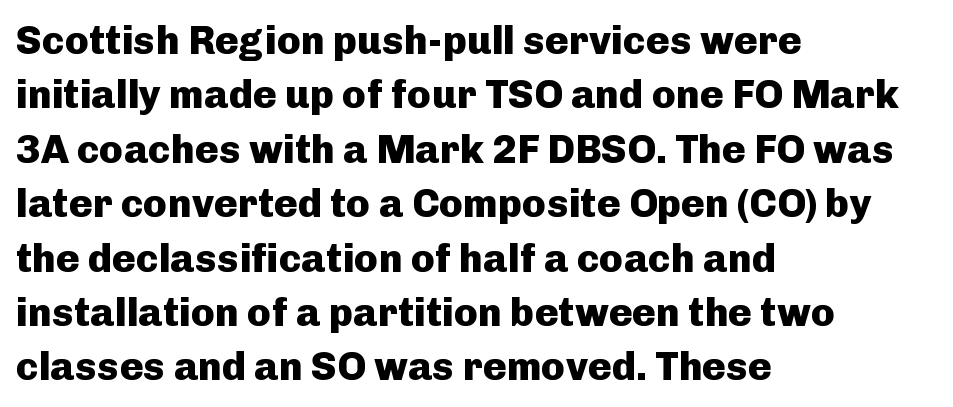
{"serif": "no", "italic": "no", "bold": "yes", "weight": "heavy", "width": "normal", "stroke_contrast": "low", "x_height": "medium", "monospaced": "no", "underline": "no", "align": "left", "line_spacing": "normal", "line_spacing_ratio": 1.36, "letter_spacing": "normal", "letter_spacing_em": 0.0, "glyph_px": 40}
